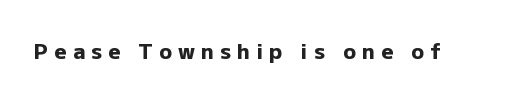
Q: Is the text bold? A: Yes.
Q: Is the text italic (slanted)? A: No, it is upright.
Q: Is the text underlined? A: No.
Q: Is the spacing between letters normal or unusually wide? A: Unusually wide.
